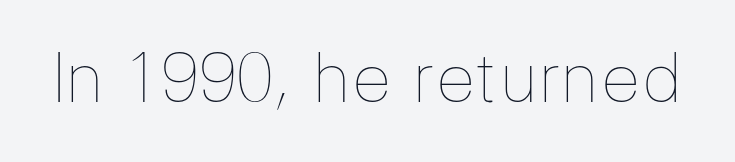
Q: Is the text bold? A: No.
Q: Is the text italic (slanted)? A: No, it is upright.
Q: Is the text underlined? A: No.
Q: Is the spacing between letters normal or unusually wide? A: Normal.
Q: Width (condensed, normal, or wide)? A: Normal.
Q: Stroke contrast? A: Low.
Q: x-height? A: Medium.
Q: Monospaced? A: No.
